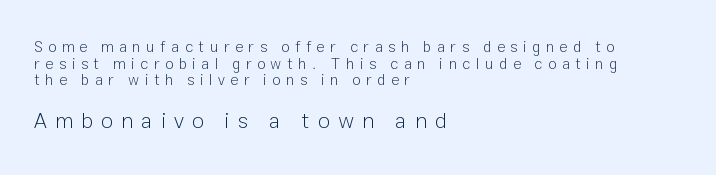
The image shows 22 px text type, upright; set left-aligned, tight line spacing (1.11x), unusually wide letter spacing (+0.37 em), not underlined; the second (bottom) block is 1.47x larger.
